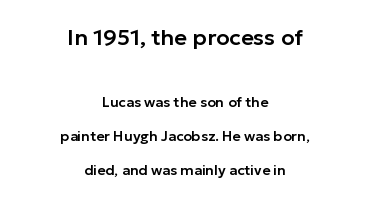
The whitespace from short lines is split evenly between both sides. Check the space under the baseline: it is left empty. The letters stand upright; this is a roman face. Words appear dense and cohesive because spacing is normal. The letters in the upper block stand taller than those in the block below. This block would shrink considerably if given ordinary leading; it's expanded now.
